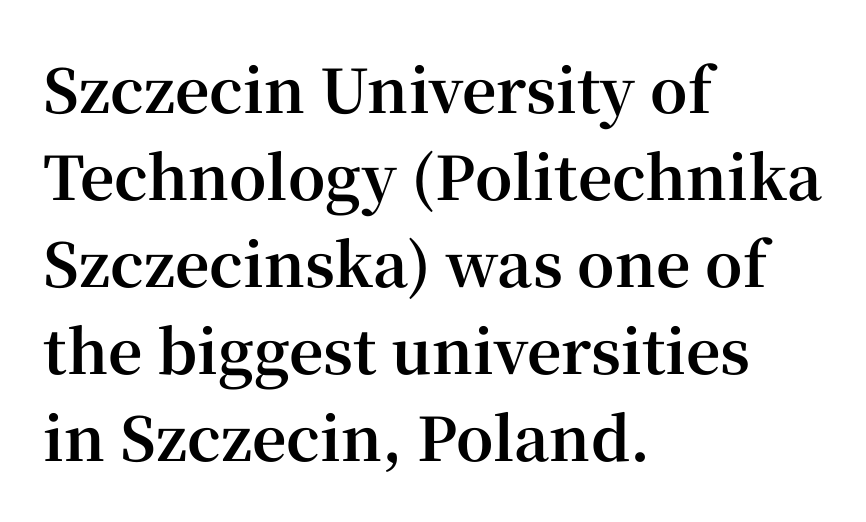
The image shows 60 px bold serif type, upright; set left-aligned, normal line spacing (1.45x), normal letter spacing, not underlined; high stroke contrast and a medium x-height.
